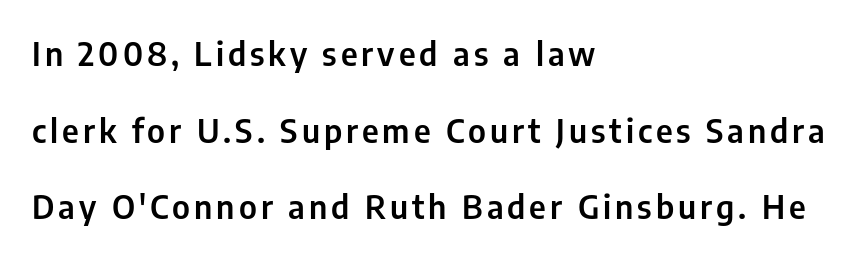
The image shows 33 px condensed sans-serif type, upright; set left-aligned, loose line spacing (2.32x), not underlined; low stroke contrast and a medium x-height.
